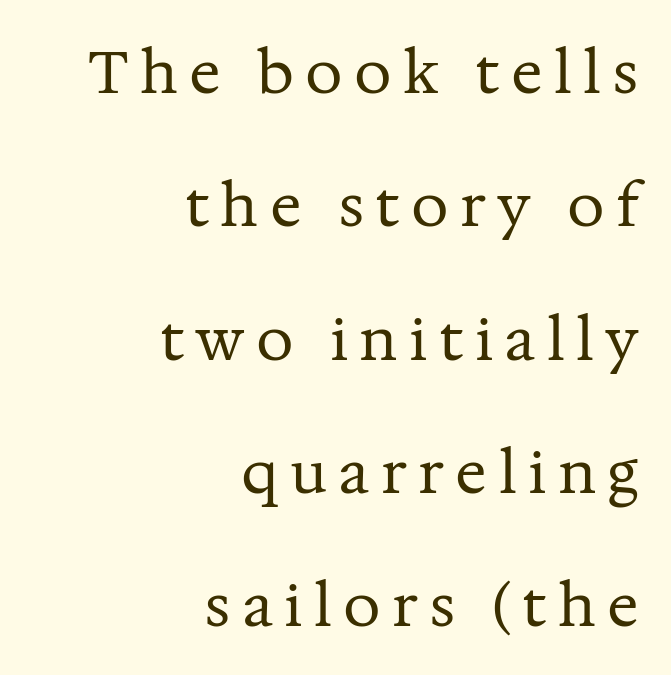
Nope, not italic — everything's standing straight. Here the designer chose a conventional face with non-uniform glyph widths. This rendering features lettering with no underline. The font sits on the lighter half of the weight spectrum, regular included. Compared with typical paragraphs, the rows here are farther apart. Serif or sans? Serif — the stroke terminals have little feet.
